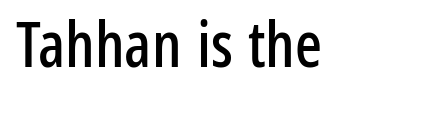
The lines in this sample share a left origin and differ only in where they stop. The space directly below the letters is spotless. Between one letter and the next there's only the usual sliver of space. Observe the absence of serifs on each vertical stroke in this sample.
